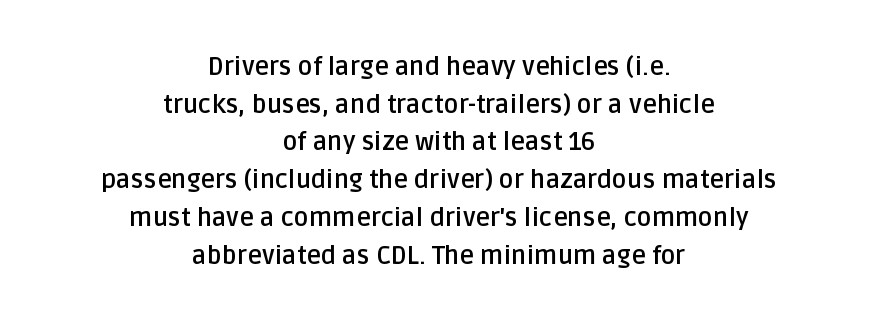
The image shows 25 px bold type, upright; set centered, normal line spacing (1.51x), normal letter spacing, not underlined.
